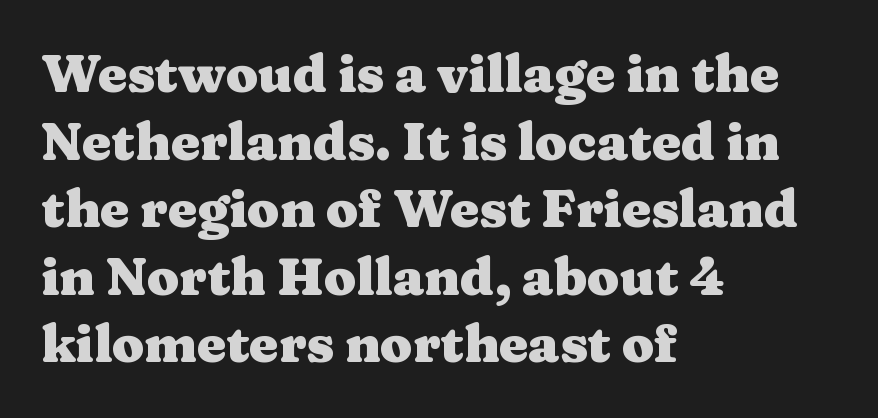
The passage shown stacks its lines at a standard gap. The typesetting leans heavy: a genuine bold. Alignment: flush left. The letters carry serifs — small finishing strokes at the ends of their stems. Character widths vary here, with narrow letters taking less room than wide ones.
